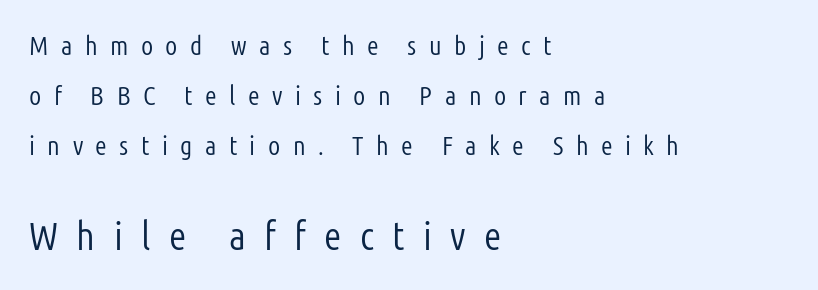
The image shows 40 px light, condensed sans-serif type, upright; set left-aligned, line spacing 1.86x, unusually wide letter spacing (+0.46 em), not underlined; the second (bottom) block is 1.48x larger; low stroke contrast and a medium x-height.
